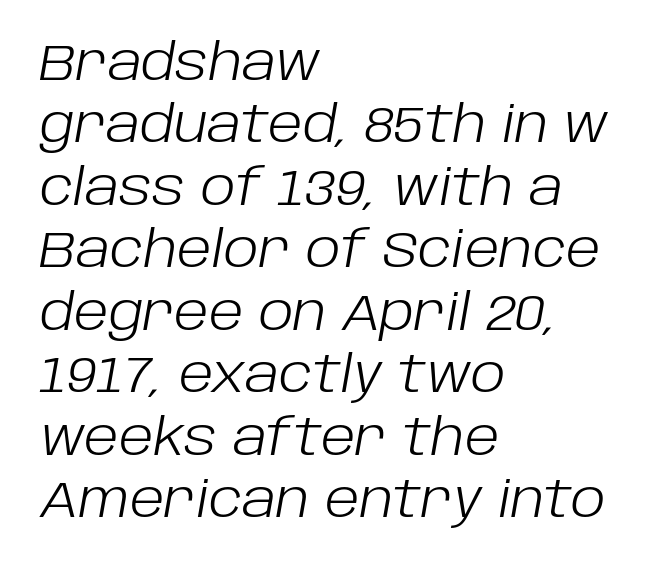
The image shows 50 px light type, italic (leaning right); set left-aligned, normal line spacing (1.25x), normal letter spacing, not underlined; low stroke contrast and a large x-height.
